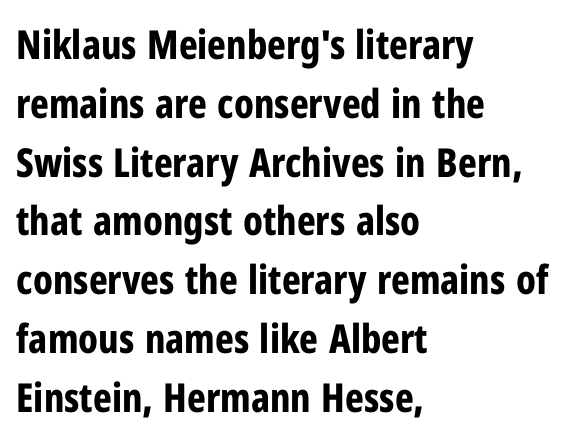
The image shows 40 px bold, condensed sans-serif type, upright; set left-aligned, normal line spacing (1.47x), normal letter spacing, not underlined; low stroke contrast and a medium x-height.
